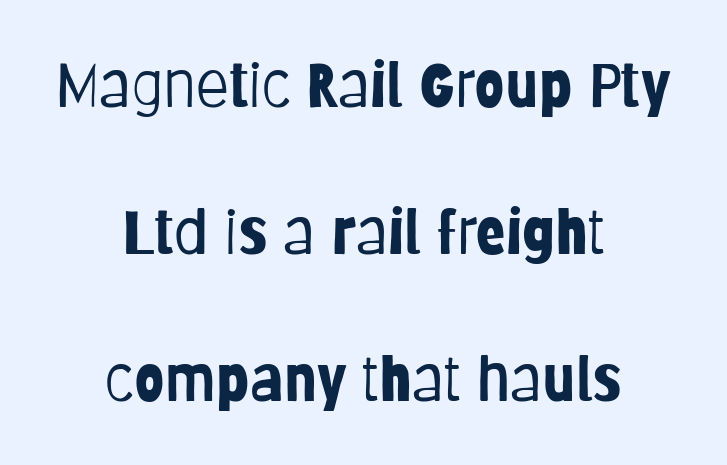
{"serif": "no", "italic": "no", "bold": "no", "weight": "light", "width": "condensed", "stroke_contrast": "low", "x_height": "large", "monospaced": "no", "underline": "no", "align": "center", "line_spacing": "loose", "line_spacing_ratio": 2.41, "letter_spacing": "normal", "letter_spacing_em": 0.0, "glyph_px": 61}
